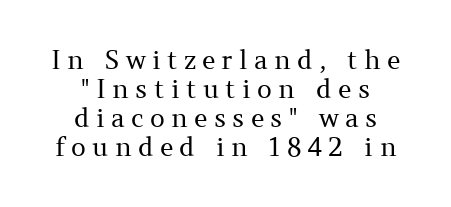
Q: Is the text bold? A: No.
Q: Is the text italic (slanted)? A: No, it is upright.
Q: Is the text underlined? A: No.
Q: How is the paragraph aligned? A: Centered.
Q: Is the spacing between letters normal or unusually wide? A: Unusually wide.
Q: Is the spacing between lines tight, normal or loose? A: Tight.
